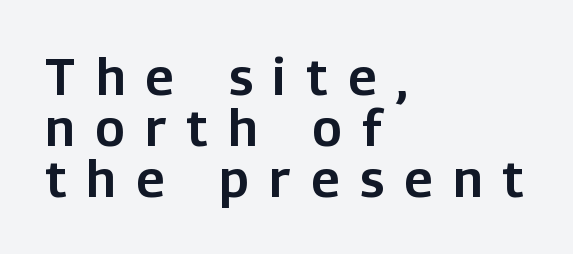
The image shows 51 px sans-serif type, upright; set left-aligned, tight line spacing (1.0x), unusually wide letter spacing (+0.41 em), not underlined; low stroke contrast and a medium x-height.
